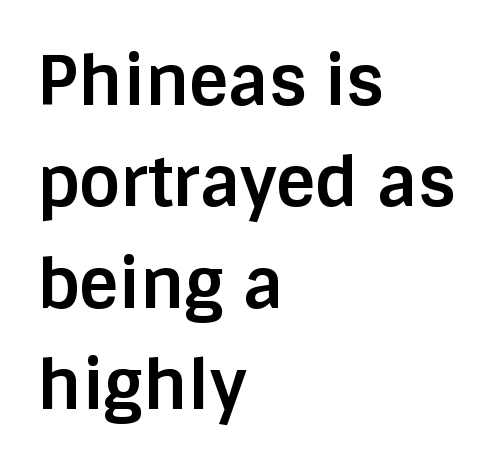
The image shows 68 px bold sans-serif type, upright; set left-aligned, normal line spacing (1.49x), normal letter spacing, not underlined; low stroke contrast and a large x-height.
